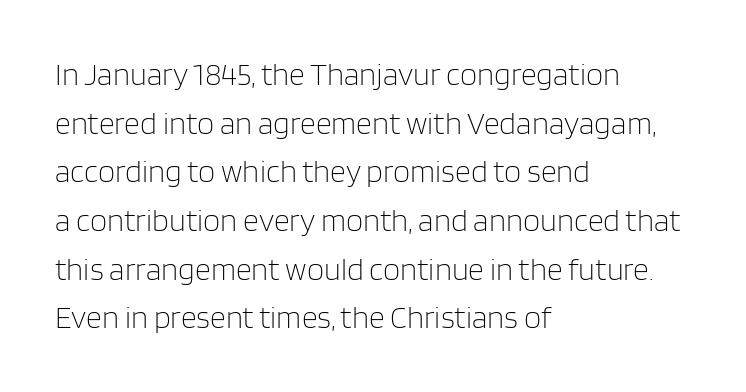
The image shows 31 px light sans-serif type, upright; set left-aligned, normal line spacing (1.57x), normal letter spacing, not underlined; low stroke contrast and a large x-height.
